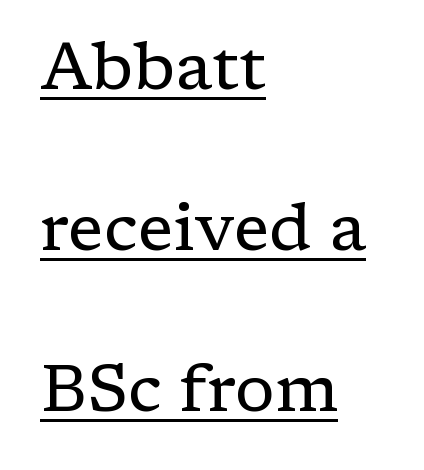
This sample uses an upright cut, with every glyph sitting square on the baseline. The words here are underlined. Loosely led — the rows are spread out. The typesetter chose a ragged-right arrangement here. Does extra space separate the letters? No, they use regular spacing. Here the designer chose a conventional face with non-uniform glyph widths.
